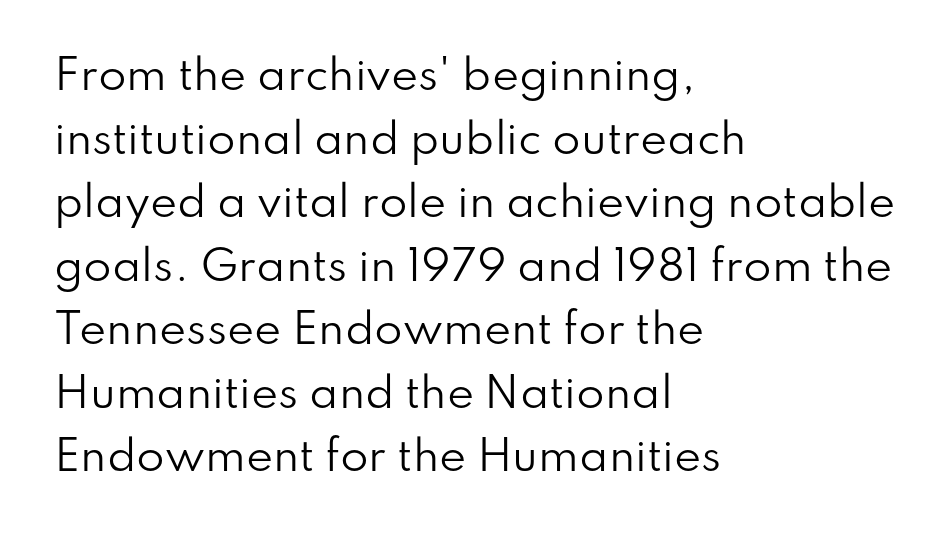
Q: Is the text bold? A: No.
Q: Is the text italic (slanted)? A: No, it is upright.
Q: Is the typeface a serif or a sans-serif typeface? A: Sans-serif.
Q: Is the text underlined? A: No.
Q: How is the paragraph aligned? A: Left-aligned.
Q: Is the spacing between letters normal or unusually wide? A: Normal.
Q: Is the spacing between lines tight, normal or loose? A: Normal.
Q: Width (condensed, normal, or wide)? A: Normal.
Q: Stroke contrast? A: Low.
Q: x-height? A: Small.
Q: Monospaced? A: No.
